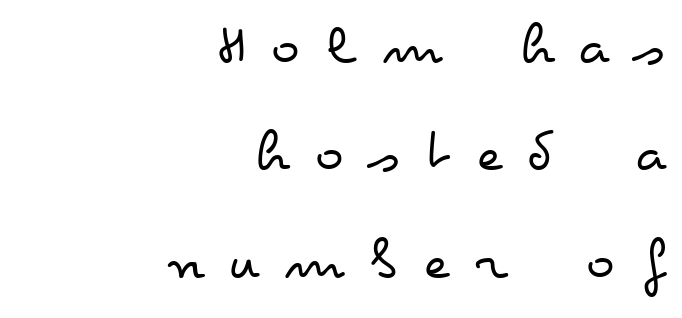
Is the stroke heavy? The answer is a plain regular-or-lighter. In terms of letterspacing, this is a distinctly airy, spread setting. Here the designer chose a conventional face with non-uniform glyph widths. Has an underline been added? It has not.
